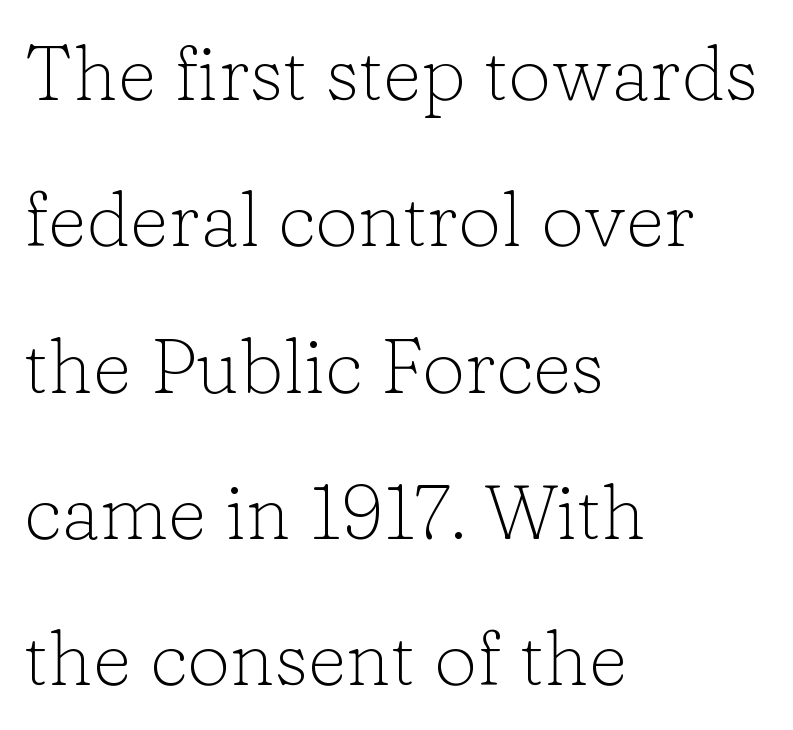
{"serif": "yes", "italic": "no", "bold": "no", "weight": "light", "width": "normal", "stroke_contrast": "low", "x_height": "medium", "monospaced": "no", "underline": "no", "align": "left", "line_spacing": "loose", "line_spacing_ratio": 1.9, "letter_spacing": "normal", "letter_spacing_em": 0.0, "glyph_px": 77}
